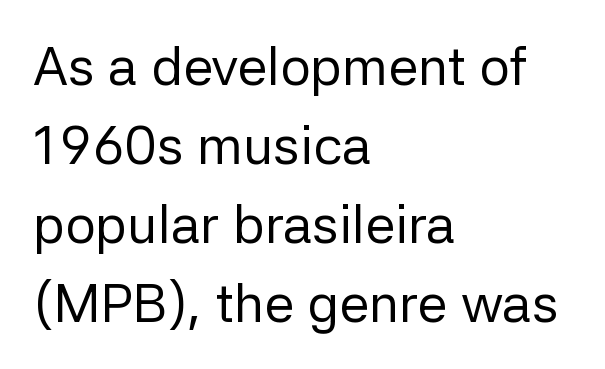
The text was rendered using a sans face with plain stroke endings. The gap between lines stays unmarked. Horizontal alignment here is leftward, the default for most running prose. Tall strokes in this sample are plumb rather than angled.
